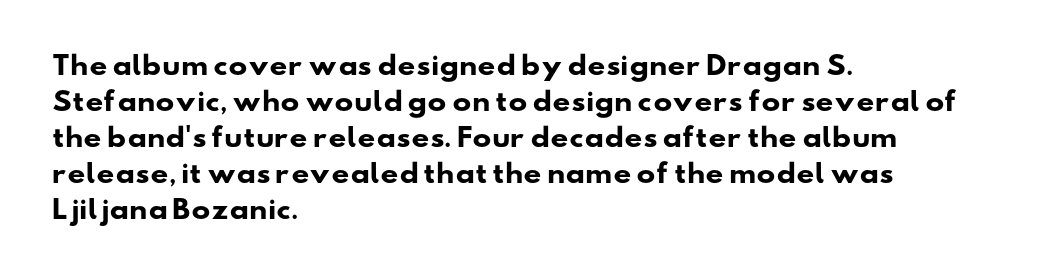
The image shows 25 px bold type; set left-aligned, normal line spacing (1.44x), normal letter spacing, not underlined.
